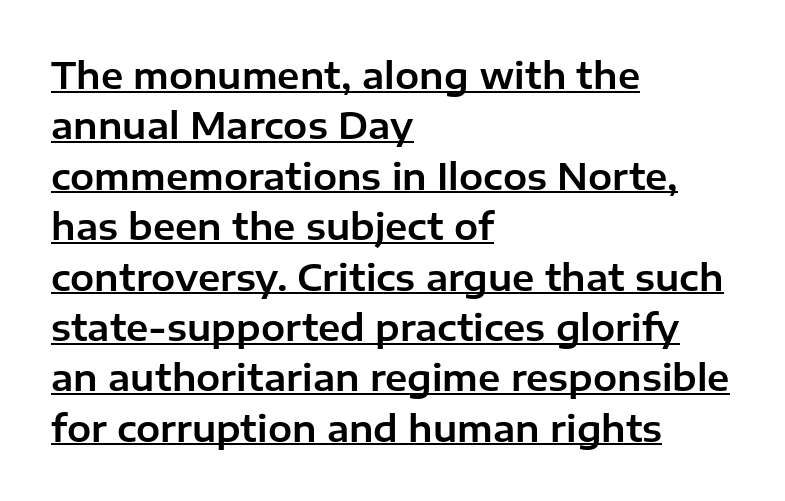
Students, observe the line beneath the letters — that is underlining. Style check: upright. Vertical spacing — default. Look at the bottom of the vertical strokes: they stop flat, with no serifs. In terms of letterspacing, this is plain default setting.
